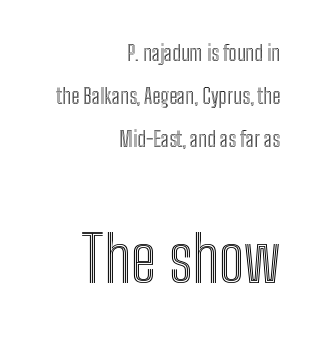
A student would notice the bottom passage is typeset larger than what precedes it. Inter-character spacing is left at the font's built-in metrics. The designer dialed line spacing up above the default. You could not count columns in this text — the font is proportionally spaced.
